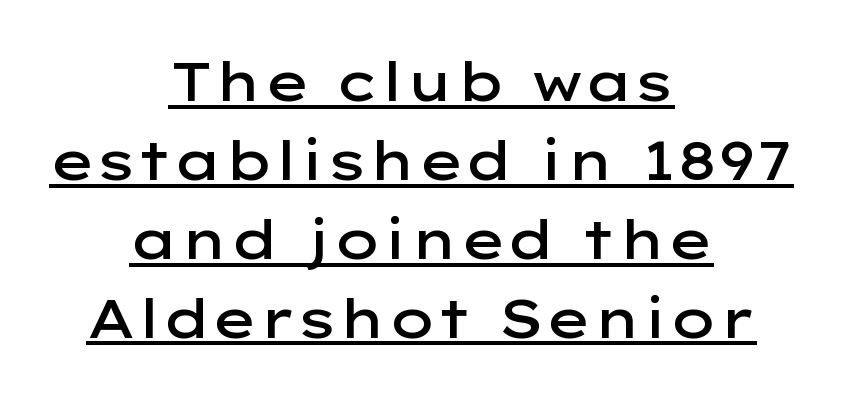
{"serif": "no", "italic": "no", "bold": "semi", "weight": "semibold", "width": "wide", "stroke_contrast": "low", "x_height": "medium", "monospaced": "no", "underline": "yes", "align": "center", "line_spacing": "normal", "line_spacing_ratio": 1.46, "letter_spacing": "normal", "letter_spacing_em": 0.0, "glyph_px": 54}
